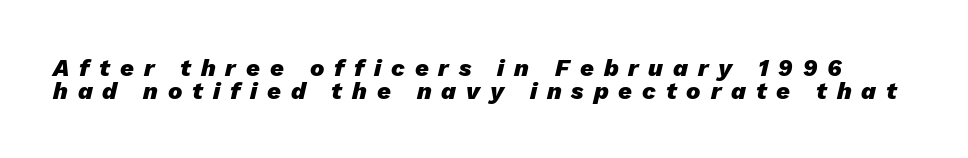
The image shows 24 px bold type, italic (leaning right); set tight line spacing (0.95x), unusually wide letter spacing (+0.41 em), not underlined.
